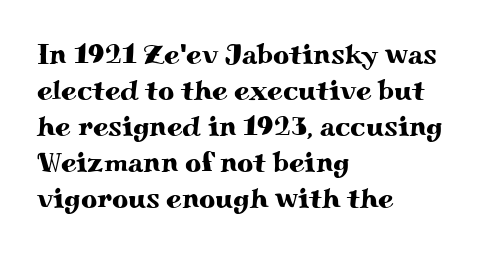
{"serif": "yes", "italic": "no", "width": "wide", "stroke_contrast": "medium", "x_height": "small", "monospaced": "no", "underline": "no", "align": "left", "line_spacing": "normal", "line_spacing_ratio": 1.29, "letter_spacing": "normal", "letter_spacing_em": 0.0, "glyph_px": 28}
